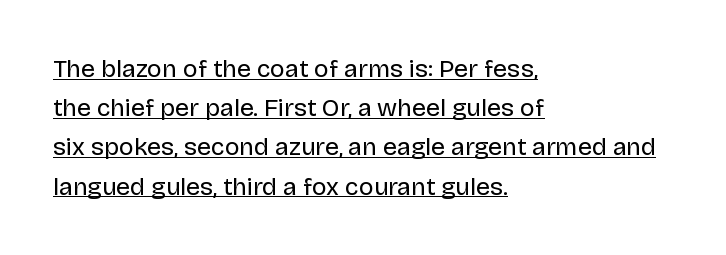
{"italic": "no", "bold": "no", "underline": "yes", "align": "left", "line_spacing": "normal", "line_spacing_ratio": 1.57, "letter_spacing": "normal", "letter_spacing_em": 0.0, "glyph_px": 25}
